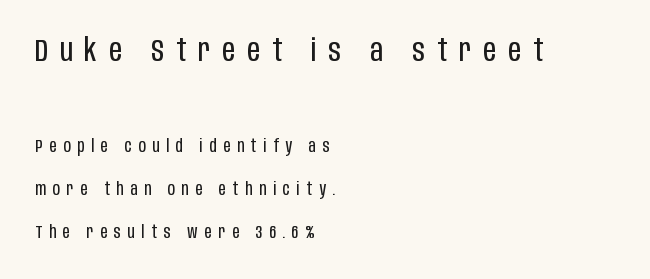
Q: Is the text bold? A: No.
Q: Is the text italic (slanted)? A: No, it is upright.
Q: Is the typeface a serif or a sans-serif typeface? A: Sans-serif.
Q: Is the text underlined? A: No.
Q: How is the paragraph aligned? A: Left-aligned.
Q: Is the spacing between letters normal or unusually wide? A: Unusually wide.
Q: Is the spacing between lines tight, normal or loose? A: Loose.
Q: Which block of text is set in a larger size, the first (top) or the second (bottom)? A: The first (top) one.
Q: Width (condensed, normal, or wide)? A: Condensed.
Q: Stroke contrast? A: Low.
Q: x-height? A: Large.
Q: Monospaced? A: No.
